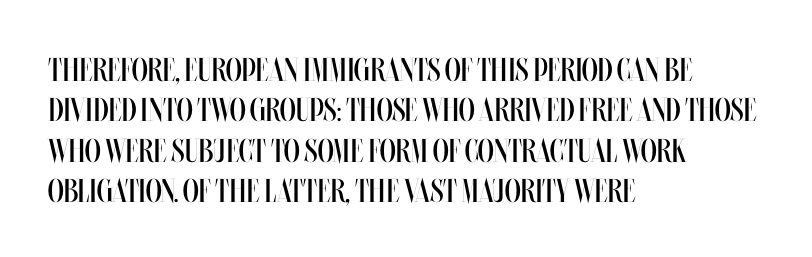
The image shows 33 px regular-weight, condensed type, upright; set left-aligned, line spacing 1.22x, normal letter spacing, not underlined; medium stroke contrast and a large x-height.
